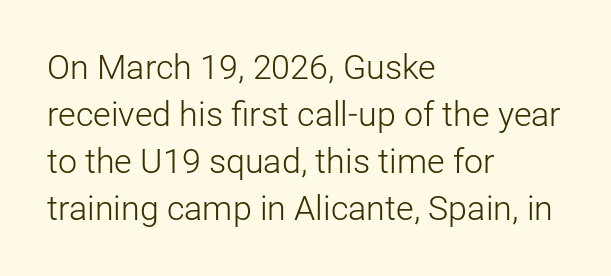
{"serif": "no", "italic": "no", "bold": "no", "weight": "light", "width": "normal", "stroke_contrast": "low", "x_height": "medium", "monospaced": "no", "underline": "no", "align": "left", "line_spacing": "normal", "line_spacing_ratio": 1.38, "letter_spacing": "normal", "letter_spacing_em": 0.0, "glyph_px": 34}
